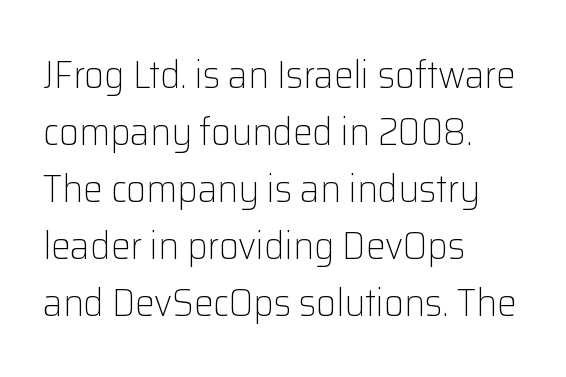
Q: Is the text bold? A: No.
Q: Is the text italic (slanted)? A: No, it is upright.
Q: Is the typeface a serif or a sans-serif typeface? A: Sans-serif.
Q: Is the text underlined? A: No.
Q: How is the paragraph aligned? A: Left-aligned.
Q: Is the spacing between letters normal or unusually wide? A: Normal.
Q: Is the spacing between lines tight, normal or loose? A: Normal.
Q: Width (condensed, normal, or wide)? A: Normal.
Q: Stroke contrast? A: Low.
Q: x-height? A: Medium.
Q: Monospaced? A: No.
